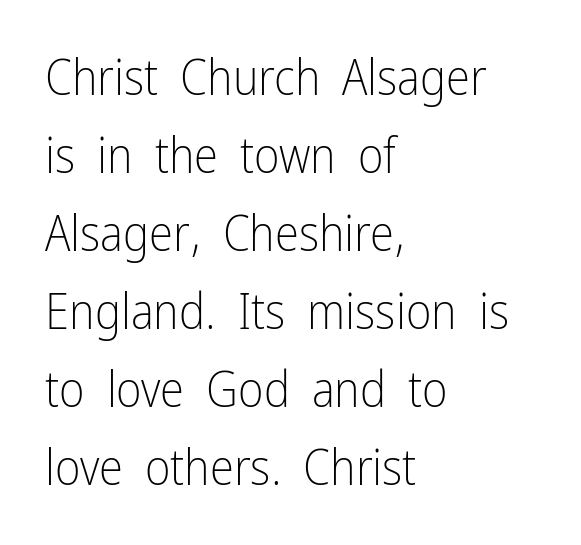
Glyph-to-glyph distance matches everyday printed text. If you drew a line through each stem, it would be perfectly vertical. Bold? No — there's no thickening of the strokes. The passage shown is not underscored anywhere. Nothing sits at the stroke ends, so this counts as sans-serif. The rows are spaced the way most documents space them.
